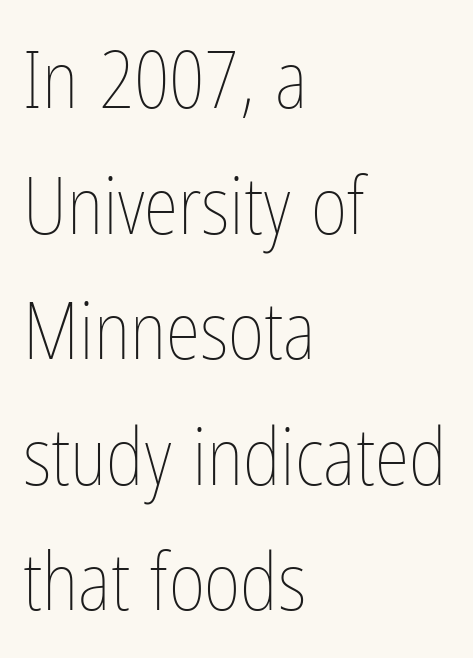
Short and long lines alike share a common starting point at left. The rendering uses natural spacing where letterforms have individual widths. On a weight scale, this lands at 450 or below. What stands out about the letter spacing? Nothing — it is the standard amount. The vertical gap from one line to the next is medium.
